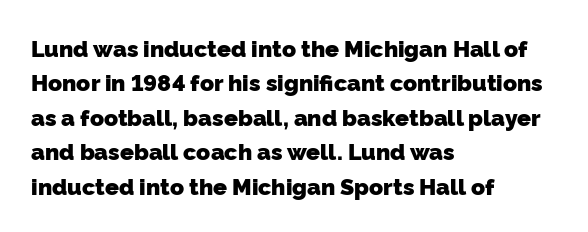
{"bold": "yes", "underline": "no", "align": "left", "line_spacing": "normal", "line_spacing_ratio": 1.5, "letter_spacing": "normal", "letter_spacing_em": 0.0, "glyph_px": 23}
